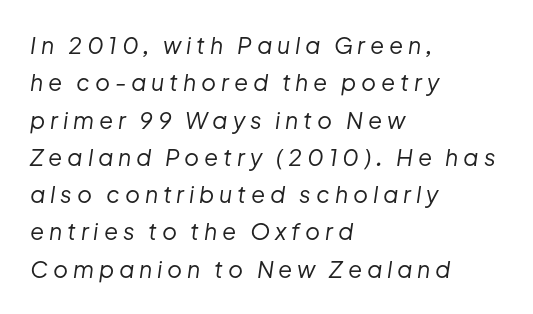
The image shows 23 px text type, italic (leaning right); set left-aligned, normal line spacing (1.62x), unusually wide letter spacing (+0.21 em), not underlined.
